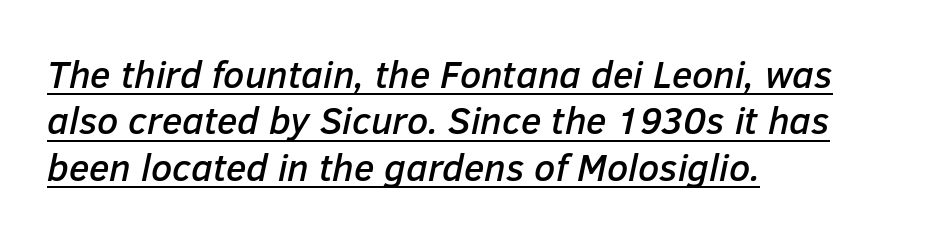
Notice how the stems are inclined rather than vertical — that's the hallmark of italics. The rendering uses natural spacing where letterforms have individual widths. Each line starts at the same left margin while the right side varies. Inter-character spacing is left at the font's built-in metrics.
